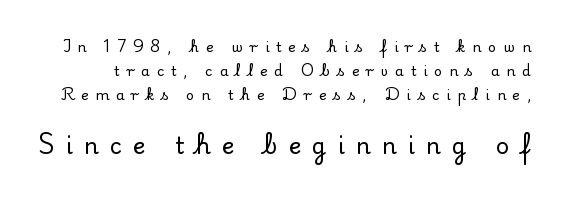
The image shows 23 px text type, upright; set line spacing 1.71x, unusually wide letter spacing (+0.49 em), not underlined; the second (bottom) block is 1.64x larger.
